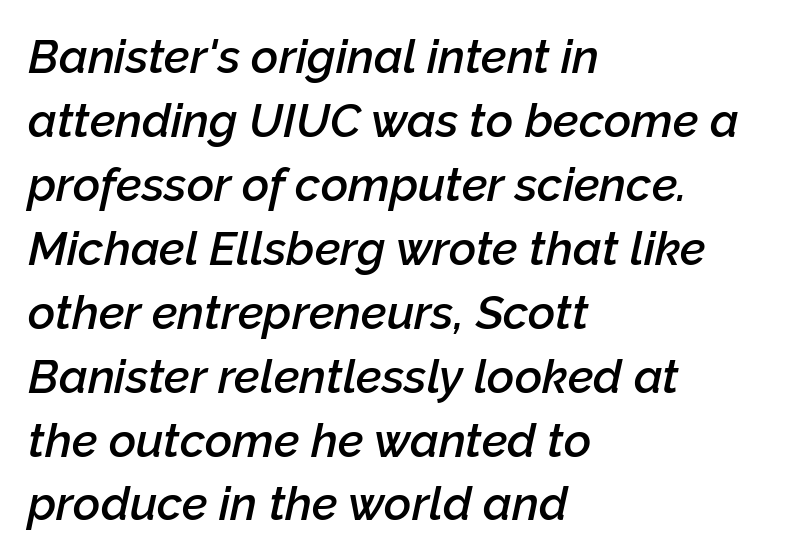
The image shows 47 px semibold type, italic (leaning right); set left-aligned, normal line spacing (1.36x), normal letter spacing, not underlined; low stroke contrast and a medium x-height.
